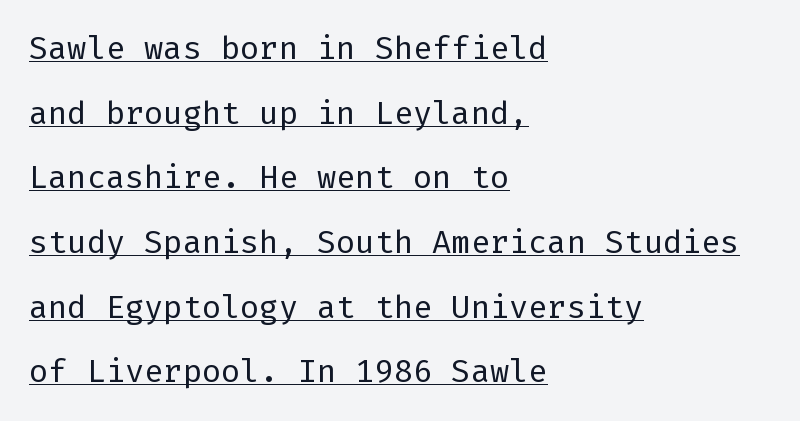
The image shows 32 px regular-weight sans-serif type, upright; set left-aligned, loose line spacing (2.02x), normal letter spacing, underlined; low stroke contrast and a medium x-height.
